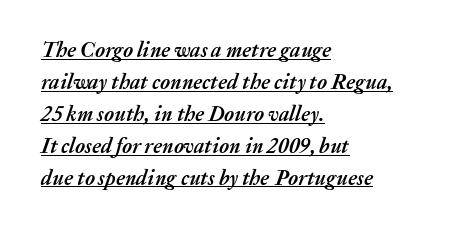
These words are printed bold, with thick strokes throughout. The rendering anchors every line to the left-hand side. A typesetter would call this leading conventional body-copy spacing. The passage shown has conventional tracking throughout. A typesetter would mark this as italic.
